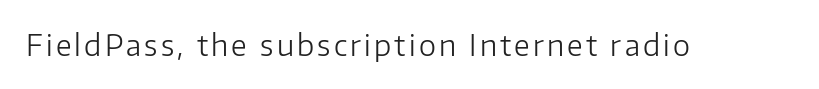
{"serif": "no", "italic": "no", "bold": "no", "weight": "light", "width": "normal", "stroke_contrast": "low", "x_height": "medium", "monospaced": "no", "underline": "no", "glyph_px": 29}
